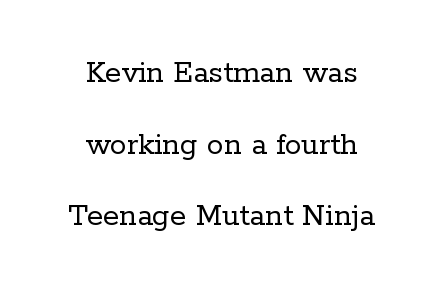
The image shows 33 px regular-weight serif type, upright; set centered, loose line spacing (2.17x), normal letter spacing, not underlined; low stroke contrast and a medium x-height.
